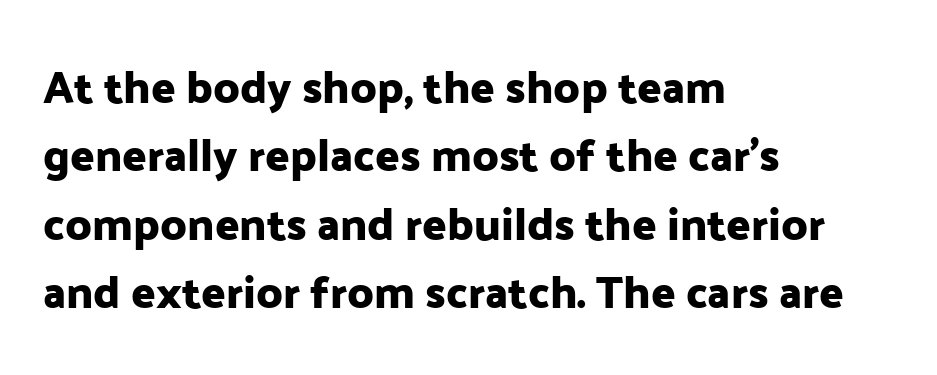
Q: Is the text italic (slanted)? A: No, it is upright.
Q: Is the typeface a serif or a sans-serif typeface? A: Sans-serif.
Q: Is the text underlined? A: No.
Q: How is the paragraph aligned? A: Left-aligned.
Q: Is the spacing between letters normal or unusually wide? A: Normal.
Q: Is the spacing between lines tight, normal or loose? A: Normal.
Q: Width (condensed, normal, or wide)? A: Normal.
Q: Stroke contrast? A: Low.
Q: x-height? A: Medium.
Q: Monospaced? A: No.
